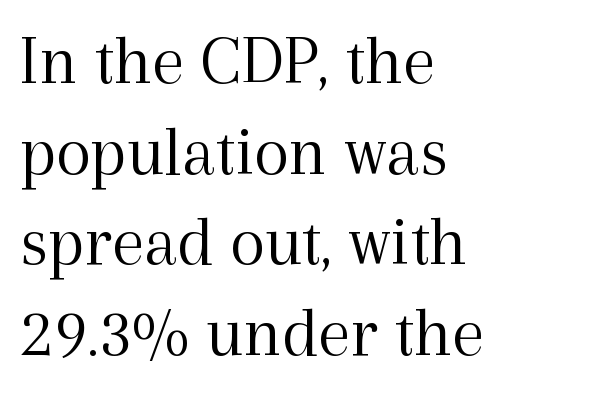
{"serif": "yes", "italic": "no", "bold": "no", "weight": "light", "width": "normal", "x_height": "medium", "monospaced": "no", "underline": "no", "align": "left", "line_spacing": "normal", "line_spacing_ratio": 1.26, "letter_spacing": "normal", "letter_spacing_em": 0.0, "glyph_px": 72}
